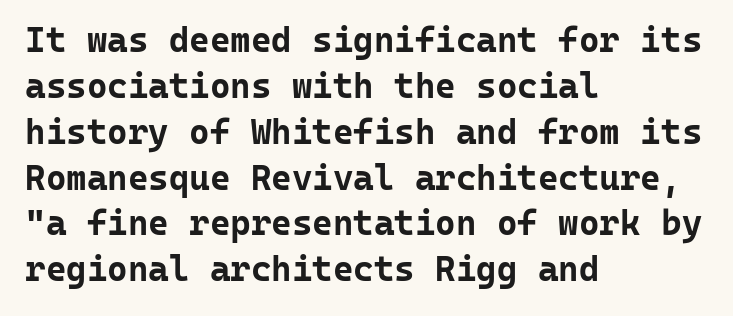
The image shows 35 px bold sans-serif type, upright, monospaced; set left-aligned, normal line spacing (1.31x), normal letter spacing, not underlined; low stroke contrast and a medium x-height.
